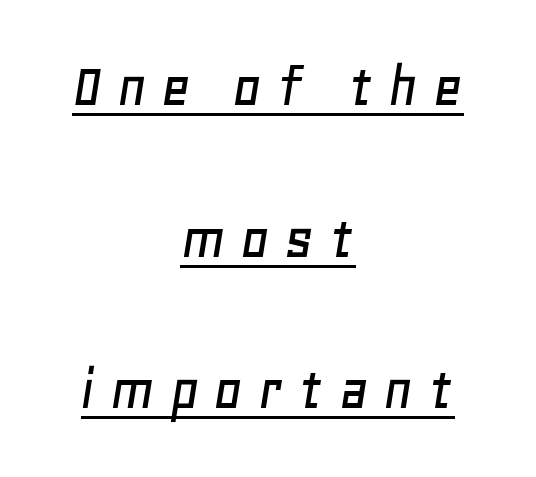
The line-height multiplier appears high, well above default. Think of a printed novel: that variable character pitch is what you see here. Students, observe the line beneath the letters — that is underlining. Words appear elongated and porous because spacing is wide. The letters are slanted; this is an italic face. Reading down the block, each line starts at a different indent, mirrored at its end.
